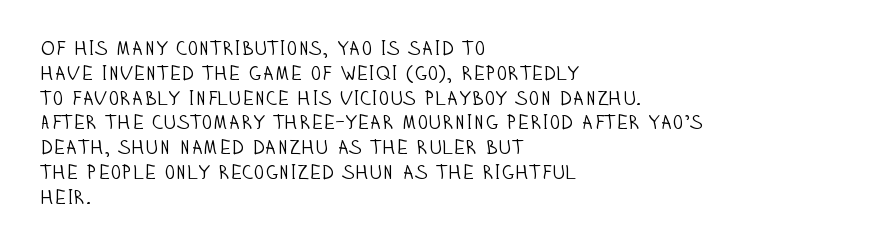
{"italic": "no", "bold": "no", "underline": "no", "align": "left", "line_spacing_ratio": 1.24, "letter_spacing": "normal", "letter_spacing_em": 0.0, "glyph_px": 20}
